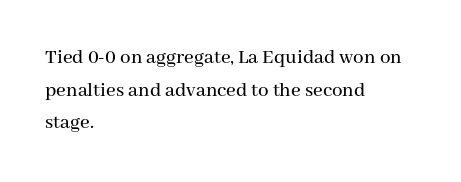
The line-height multiplier appears to be the usual default. Posture: straight, roman, zero tilt. This sample uses plain, unmodified letter spacing. No word sits above an underline.
